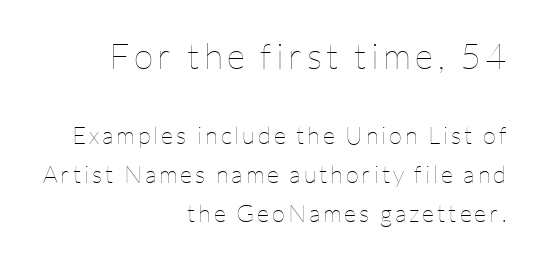
{"italic": "no", "bold": "no", "weight": "thin", "width": "normal", "stroke_contrast": "low", "x_height": "medium", "monospaced": "no", "underline": "no", "align": "right", "line_spacing": "normal", "line_spacing_ratio": 1.62, "larger_block": "first", "size_ratio": 1.5, "glyph_px": 36}
